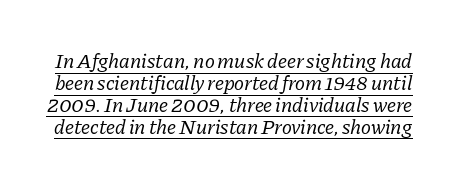
The typesetter has applied underlining to the passage shown. The specimen reads as italic at a glance. This sample trades vertical openness for compactness between lines. The letters sit at their default tracking, neither squeezed nor spread. The cut favours lightness, reaching ordinary text weight at its darkest.
